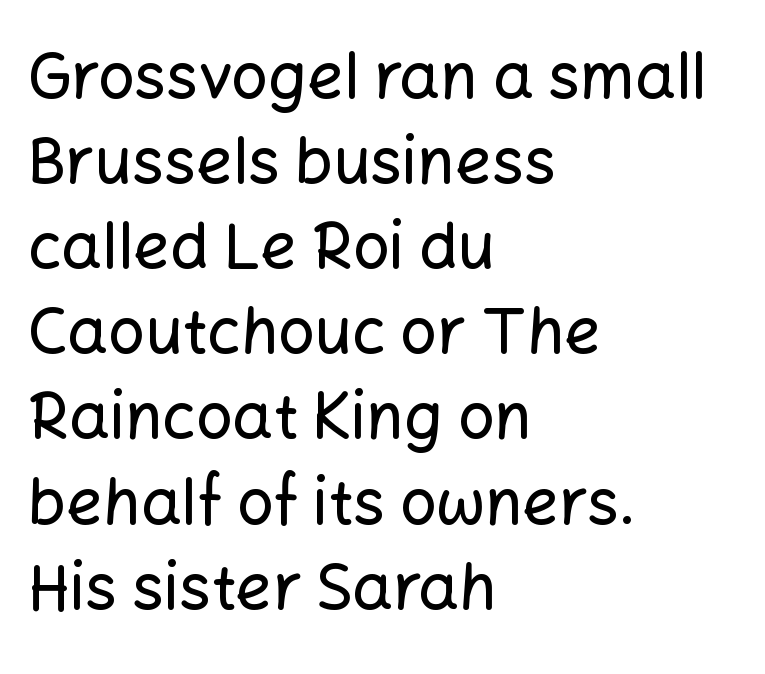
Q: Is the text italic (slanted)? A: No, it is upright.
Q: Is the typeface a serif or a sans-serif typeface? A: Sans-serif.
Q: Is the text underlined? A: No.
Q: How is the paragraph aligned? A: Left-aligned.
Q: Is the spacing between letters normal or unusually wide? A: Normal.
Q: Is the spacing between lines tight, normal or loose? A: Normal.
Q: Width (condensed, normal, or wide)? A: Normal.
Q: Stroke contrast? A: Low.
Q: x-height? A: Medium.
Q: Monospaced? A: No.
